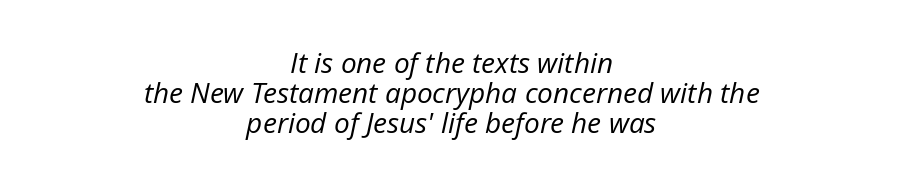
Q: Is the text bold? A: No.
Q: Is the text italic (slanted)? A: Yes, it leans right by about 12 degrees.
Q: Is the text underlined? A: No.
Q: How is the paragraph aligned? A: Centered.
Q: Is the spacing between letters normal or unusually wide? A: Normal.
Q: Is the spacing between lines tight, normal or loose? A: Tight.
Q: Width (condensed, normal, or wide)? A: Normal.
Q: Stroke contrast? A: Low.
Q: x-height? A: Medium.
Q: Monospaced? A: No.
